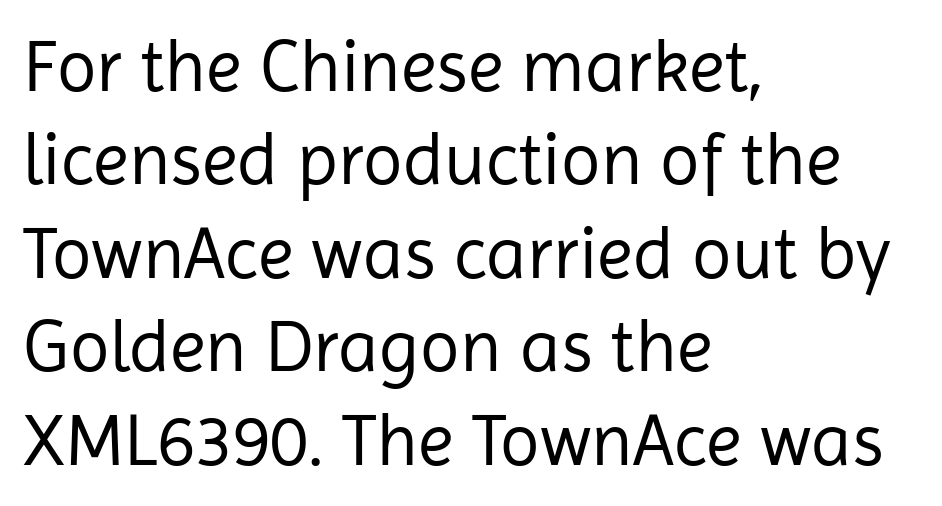
The lettering stays uniformly vertical, giving the passage a roman look. Layout note: lines flush left. How are the letters spaced? Ordinarily, with no added tracking. Regular leading. Check where the strokes stop: nothing finishes them off — pure sans.
